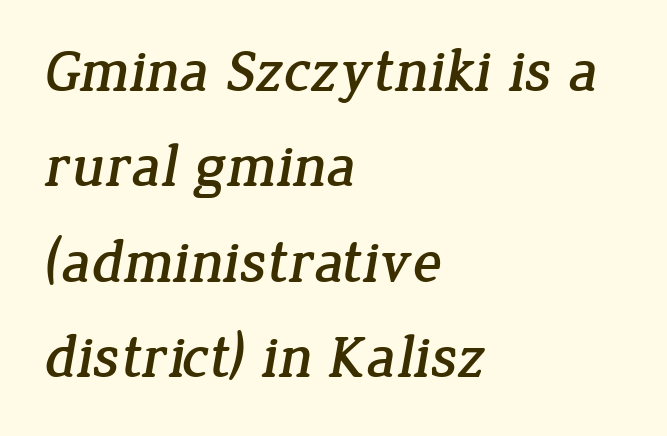
Q: Is the typeface a serif or a sans-serif typeface? A: Serif.
Q: Is the text underlined? A: No.
Q: How is the paragraph aligned? A: Left-aligned.
Q: Is the spacing between letters normal or unusually wide? A: Normal.
Q: Is the spacing between lines tight, normal or loose? A: Normal.
Q: Width (condensed, normal, or wide)? A: Normal.
Q: Stroke contrast? A: Low.
Q: x-height? A: Medium.
Q: Monospaced? A: No.
